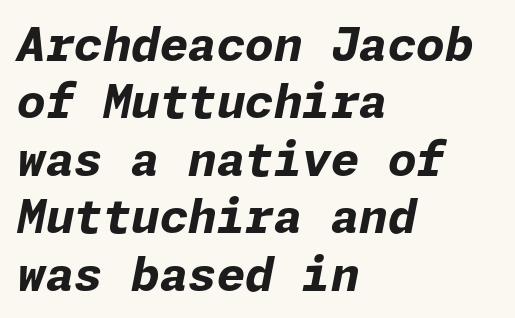
{"italic": "yes", "lean": "right", "slant_degrees": 11, "bold": "yes", "weight": "bold", "width": "normal", "stroke_contrast": "low", "x_height": "medium", "underline": "no", "align": "left", "line_spacing": "normal", "line_spacing_ratio": 1.25, "letter_spacing": "normal", "letter_spacing_em": 0.0, "glyph_px": 46}
